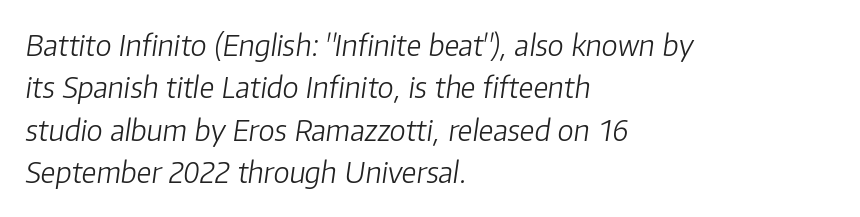
Regarding leading, the lines here are spaced in the standard way. Only glyphs here, with clear space below each row. Italic: yes, the glyphs are oblique. This sample uses plain, unmodified letter spacing.
